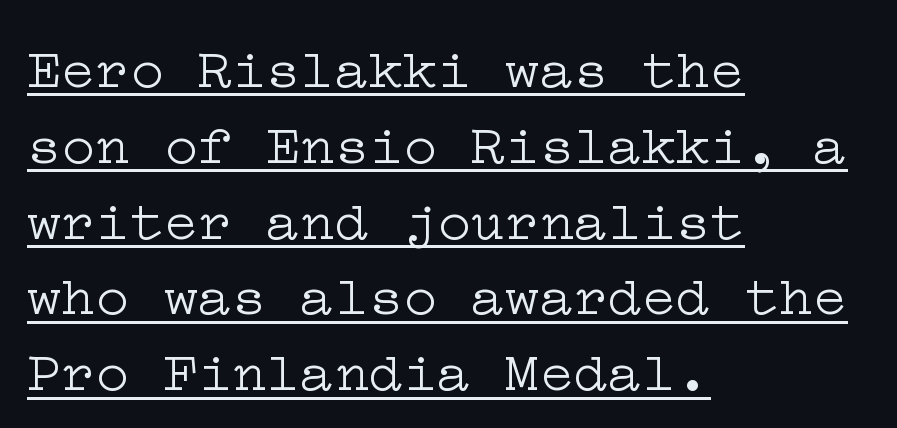
The image shows 57 px light, wide serif type, upright; set left-aligned, normal line spacing (1.33x), normal letter spacing, underlined; low stroke contrast and a medium x-height.
